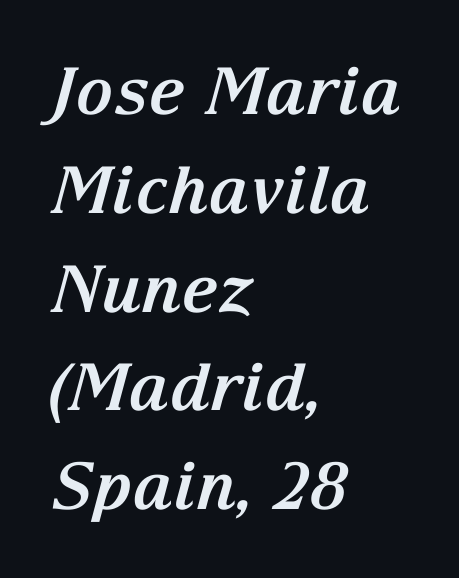
Compared with a centered layout, this one pins lines to the left instead. The rendering applies a slant to the glyphs. Each new line begins a customary step beneath the previous one. In terms of weight, the rendering is a true, heavy bold.
